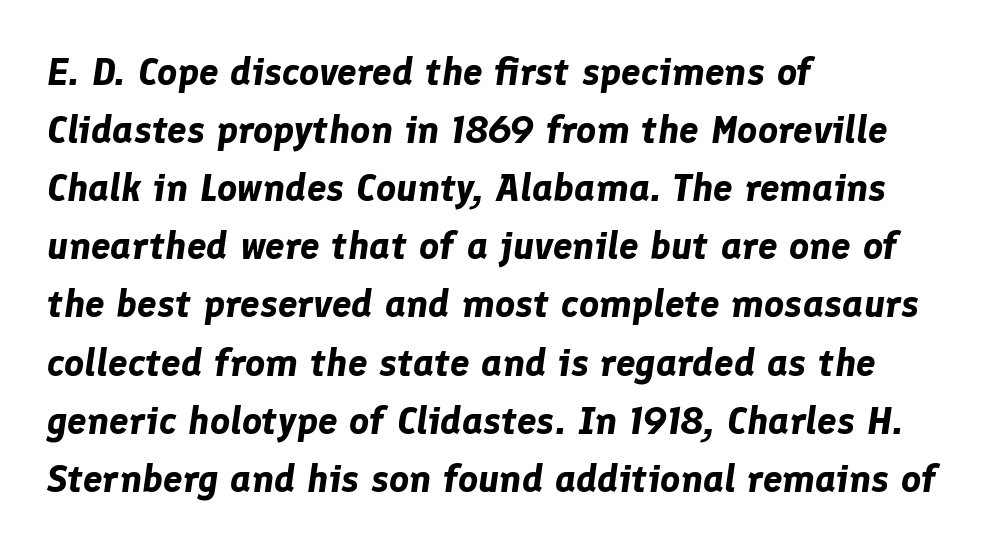
{"italic": "yes", "lean": "right", "slant_degrees": 8, "bold": "yes", "weight": "bold", "width": "normal", "stroke_contrast": "low", "x_height": "medium", "monospaced": "no", "underline": "no", "align": "left", "line_spacing": "normal", "line_spacing_ratio": 1.49, "letter_spacing": "normal", "letter_spacing_em": 0.0, "glyph_px": 39}
